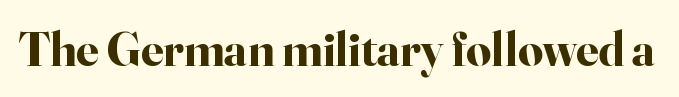
The typeface chosen for these lines features serifs. Vertical strokes here are truly vertical. The area under the type is left untouched. As a designer I'd log this as weight 700, bold. Spacing between characters is what you'd get straight out of the box. Looks like regular typesetting: each glyph gets only the width it needs.
